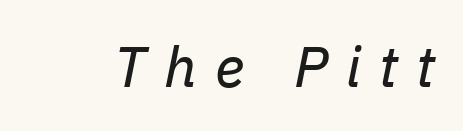
{"italic": "yes", "lean": "right", "slant_degrees": 11, "bold": "no", "weight": "regular", "width": "normal", "stroke_contrast": "low", "x_height": "medium", "monospaced": "no", "underline": "no", "letter_spacing": "wide", "letter_spacing_em": 0.32, "glyph_px": 57}
